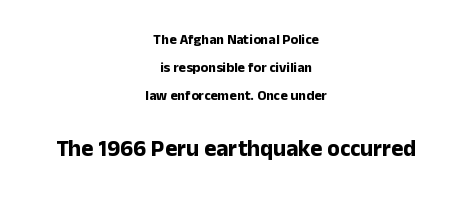
The strip under each line holds only bare page. Layout note: lines centered. Students, this is bold: see how much ink each stroke carries. Ascenders rise straight up at ninety degrees. Leading: increased.
